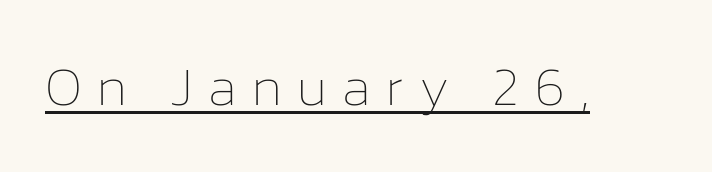
Quick note: underline on. Proportional: the letters do not fall into vertical columns. Substantial extra tracking has been applied to these lines. Nope, not italic — everything's standing straight. The weight would be labelled regular, book, light, or lighter still.
